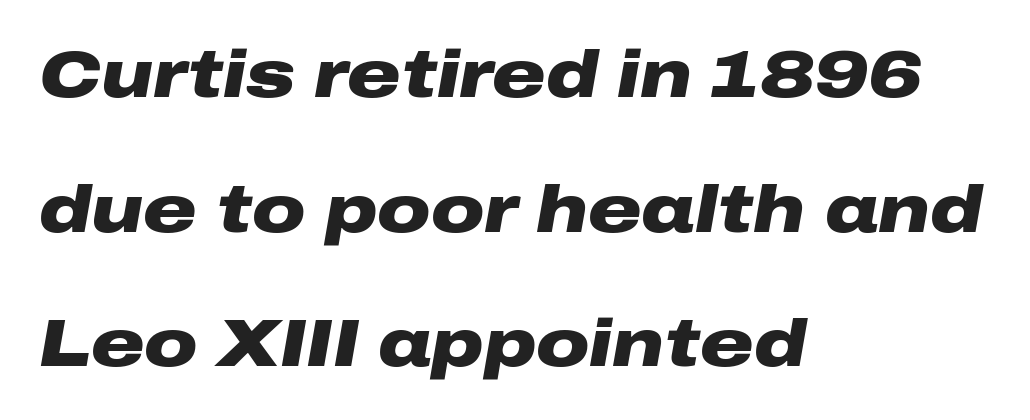
Q: Is the text bold? A: Yes.
Q: Is the text italic (slanted)? A: Yes, it leans right by about 10 degrees.
Q: Is the text underlined? A: No.
Q: How is the paragraph aligned? A: Left-aligned.
Q: Is the spacing between letters normal or unusually wide? A: Normal.
Q: Is the spacing between lines tight, normal or loose? A: Loose.
Q: Width (condensed, normal, or wide)? A: Wide.
Q: Stroke contrast? A: Low.
Q: x-height? A: Medium.
Q: Monospaced? A: No.
